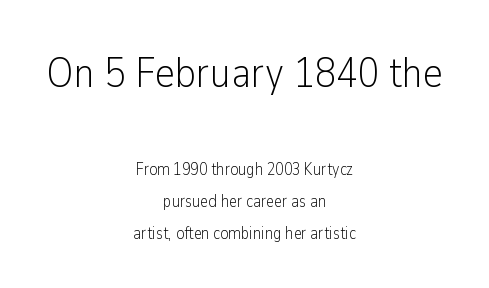
{"serif": "no", "italic": "no", "bold": "no", "weight": "light", "width": "condensed", "stroke_contrast": "low", "x_height": "medium", "monospaced": "no", "underline": "no", "align": "center", "line_spacing_ratio": 1.86, "letter_spacing": "normal", "letter_spacing_em": 0.0, "larger_block": "first", "size_ratio": 2.53, "glyph_px": 43}
